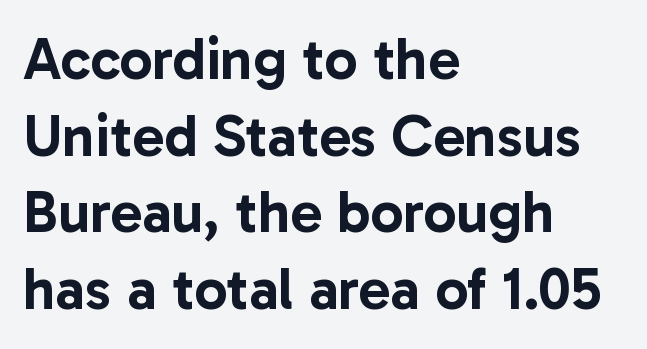
{"serif": "no", "italic": "no", "width": "normal", "stroke_contrast": "low", "x_height": "medium", "monospaced": "no", "underline": "no", "align": "left", "line_spacing": "normal", "line_spacing_ratio": 1.3, "letter_spacing": "normal", "letter_spacing_em": 0.0, "glyph_px": 59}
